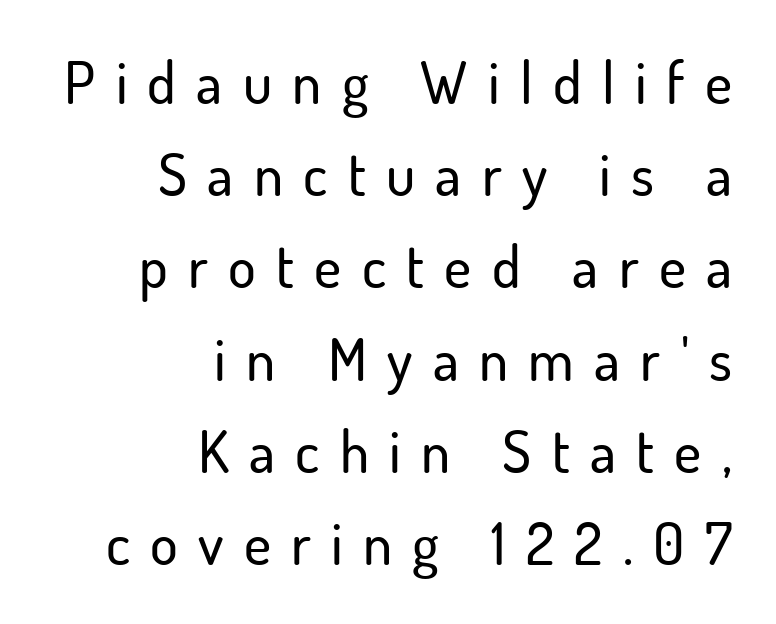
The image shows 58 px sans-serif type, upright; set right-aligned, normal line spacing (1.59x), unusually wide letter spacing (+0.35 em), not underlined; low stroke contrast and a small x-height.
